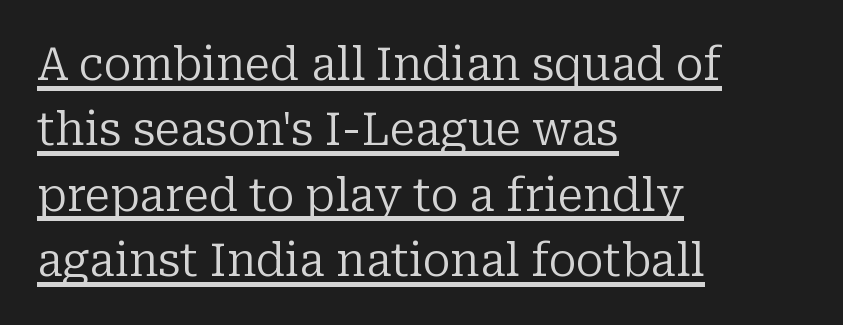
{"serif": "yes", "italic": "no", "bold": "no", "weight": "regular", "width": "normal", "stroke_contrast": "low", "x_height": "medium", "monospaced": "no", "underline": "yes", "align": "left", "line_spacing": "normal", "line_spacing_ratio": 1.42, "letter_spacing": "normal", "letter_spacing_em": 0.0, "glyph_px": 46}
